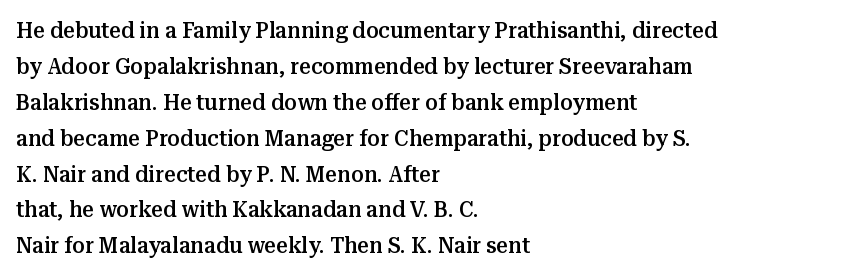
Visually the block forms a straight wall on the left and a jagged coastline on the right. Bold? Not quite — semibold, heavier than regular but stopping short. Horizontal bands of white between lines are of average thickness. Inter-character spacing is left at the font's built-in metrics.
